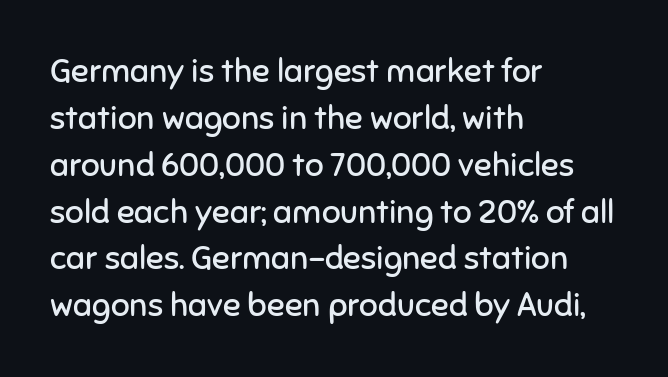
The image shows 33 px regular-weight sans-serif type, upright; set left-aligned, normal line spacing (1.42x), normal letter spacing, not underlined; low stroke contrast and a medium x-height.
